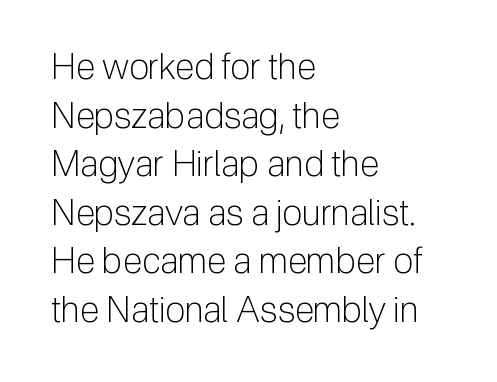
{"serif": "no", "italic": "no", "bold": "no", "weight": "light", "width": "normal", "stroke_contrast": "low", "x_height": "medium", "monospaced": "no", "underline": "no", "align": "left", "line_spacing": "normal", "line_spacing_ratio": 1.35, "letter_spacing": "normal", "letter_spacing_em": 0.0, "glyph_px": 36}
